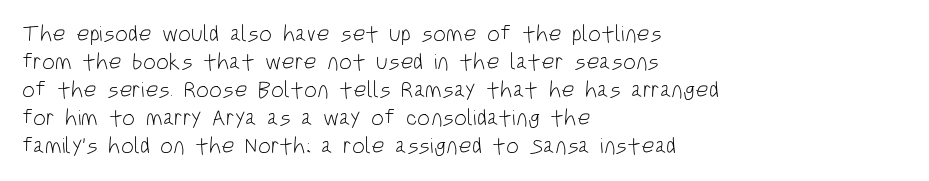
The image shows 23 px text type, upright; set left-aligned, line spacing 1.22x, normal letter spacing, not underlined.
